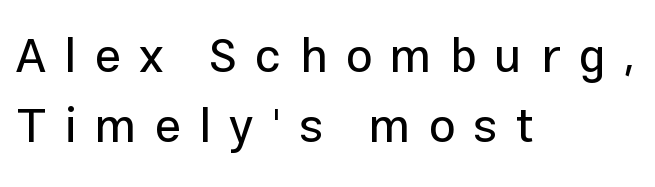
Q: Is the text italic (slanted)? A: No, it is upright.
Q: Is the typeface a serif or a sans-serif typeface? A: Sans-serif.
Q: Is the text underlined? A: No.
Q: How is the paragraph aligned? A: Left-aligned.
Q: Is the spacing between letters normal or unusually wide? A: Unusually wide.
Q: Is the spacing between lines tight, normal or loose? A: Normal.
Q: Width (condensed, normal, or wide)? A: Normal.
Q: Stroke contrast? A: Low.
Q: x-height? A: Medium.
Q: Monospaced? A: No.
